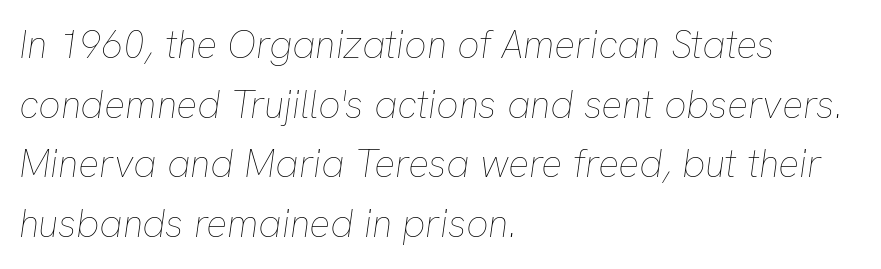
Decoration check: the copy has no underline. Words appear dense and cohesive because spacing is normal. Stroke thickness stays within the range of a standard reading face or lighter. These lines are rendered in a variable-pitch font. The passage shown leans; its letterforms are oblique. The lines sit at an ordinary, default distance from one another.
